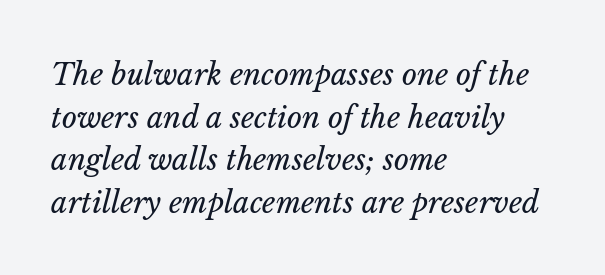
The image shows 29 px regular-weight type, italic (leaning right); set left-aligned, normal line spacing (1.47x), normal letter spacing, not underlined; low stroke contrast and a medium x-height.
